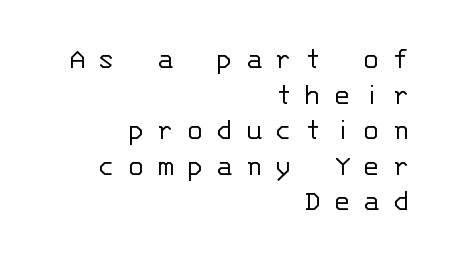
{"serif": "no", "italic": "no", "bold": "no", "weight": "light", "width": "normal", "stroke_contrast": "low", "x_height": "large", "monospaced": "yes", "underline": "no", "align": "right", "line_spacing": "tight", "line_spacing_ratio": 1.11, "letter_spacing": "wide", "letter_spacing_em": 0.38, "glyph_px": 32}
